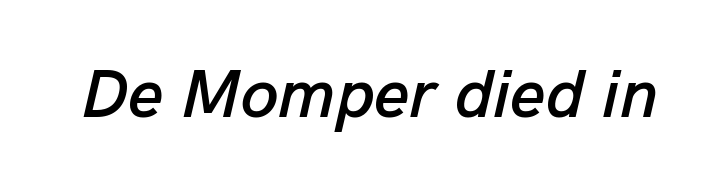
Q: Is the text italic (slanted)? A: Yes, it leans right by about 13 degrees.
Q: Is the text underlined? A: No.
Q: Is the spacing between letters normal or unusually wide? A: Normal.
Q: Width (condensed, normal, or wide)? A: Normal.
Q: Stroke contrast? A: Low.
Q: x-height? A: Medium.
Q: Monospaced? A: No.
